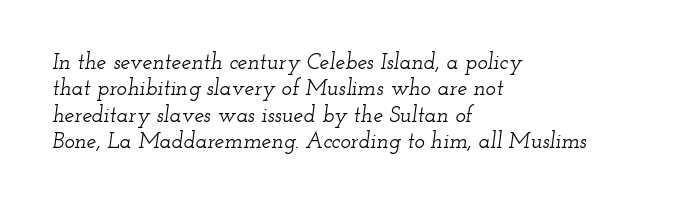
Q: Is the text italic (slanted)? A: Yes, it leans right by about 12 degrees.
Q: Is the text underlined? A: No.
Q: How is the paragraph aligned? A: Left-aligned.
Q: Is the spacing between letters normal or unusually wide? A: Normal.
